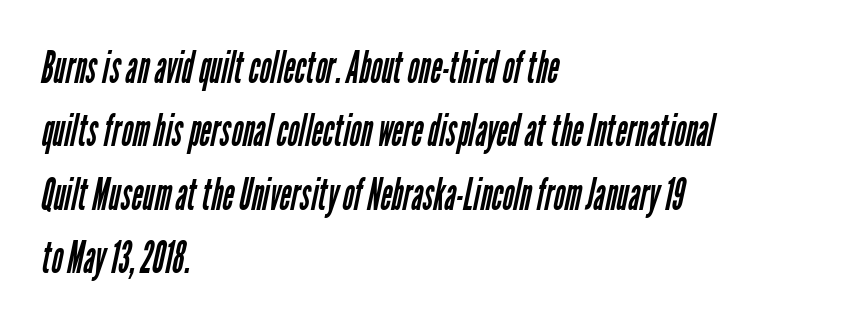
Q: Is the text bold? A: No.
Q: Is the typeface a serif or a sans-serif typeface? A: Sans-serif.
Q: Is the text underlined? A: No.
Q: How is the paragraph aligned? A: Left-aligned.
Q: Is the spacing between letters normal or unusually wide? A: Normal.
Q: Is the spacing between lines tight, normal or loose? A: Normal.
Q: Width (condensed, normal, or wide)? A: Condensed.
Q: Stroke contrast? A: Low.
Q: x-height? A: Medium.
Q: Monospaced? A: No.
